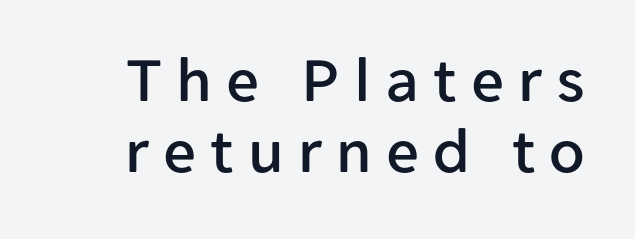
Type without underlining. Does the type have serifs? No, each stem ends abruptly. Cramped leading. Characters remain perfectly vertical along every line. Do the characters align in a grid? No, the font is proportional.
